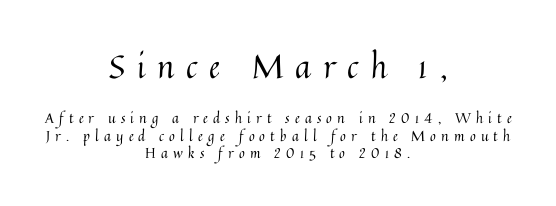
Q: Is the text bold? A: No.
Q: Is the text italic (slanted)? A: Yes.
Q: Is the text underlined? A: No.
Q: How is the paragraph aligned? A: Centered.
Q: Is the spacing between letters normal or unusually wide? A: Unusually wide.
Q: Is the spacing between lines tight, normal or loose? A: Normal.
Q: Which block of text is set in a larger size, the first (top) or the second (bottom)? A: The first (top) one.
Q: Width (condensed, normal, or wide)? A: Normal.
Q: Stroke contrast? A: Medium.
Q: x-height? A: Medium.
Q: Monospaced? A: No.
